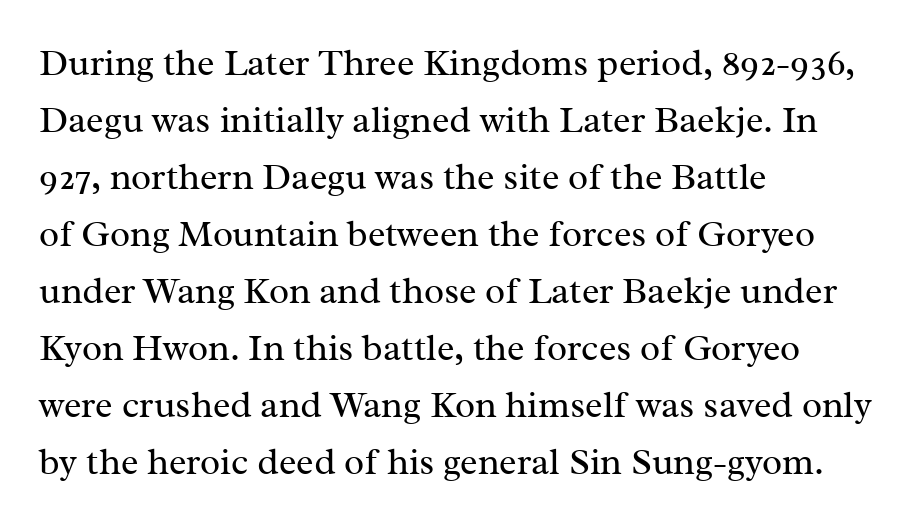
Q: Is the text bold? A: No.
Q: Is the text italic (slanted)? A: No, it is upright.
Q: Is the typeface a serif or a sans-serif typeface? A: Serif.
Q: Is the text underlined? A: No.
Q: How is the paragraph aligned? A: Left-aligned.
Q: Is the spacing between letters normal or unusually wide? A: Normal.
Q: Is the spacing between lines tight, normal or loose? A: Normal.
Q: Width (condensed, normal, or wide)? A: Normal.
Q: Stroke contrast? A: Medium.
Q: x-height? A: Medium.
Q: Monospaced? A: No.
